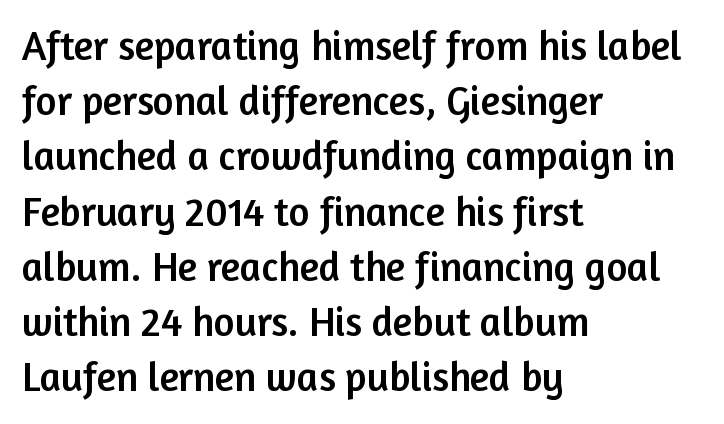
The line-height multiplier appears to be the usual default. Think of a printed novel: that variable character pitch is what you see here. The glyphs are unaccompanied by any horizontal stroke below them. Stroke terminals: plain, sans-serif.
